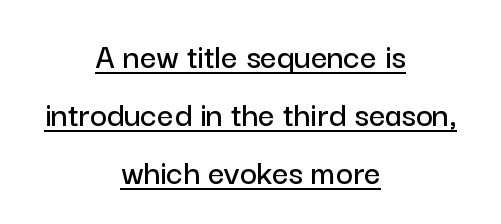
{"serif": "no", "italic": "no", "width": "normal", "stroke_contrast": "low", "x_height": "medium", "monospaced": "no", "underline": "yes", "align": "center", "line_spacing": "normal", "line_spacing_ratio": 1.61, "letter_spacing": "normal", "letter_spacing_em": 0.0, "glyph_px": 36}
